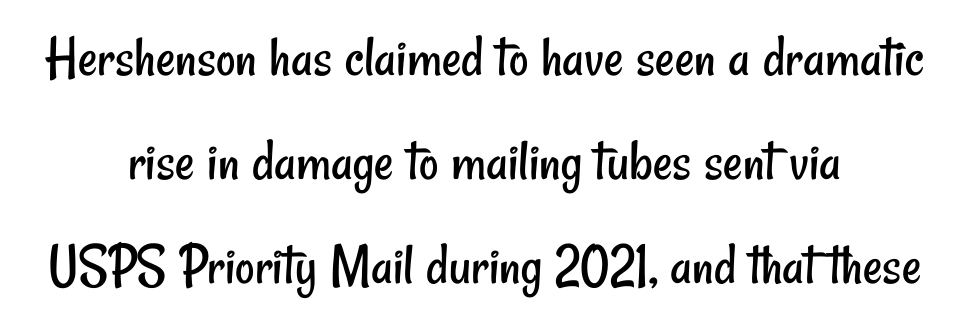
Nothing sits at the stroke ends, so this counts as sans-serif. Both edges are ragged and mirror each other, which tells us the setting is centered. The cut favours lightness, reaching ordinary text weight at its darkest. The rendering uses natural spacing where letterforms have individual widths. Is the letter spacing exaggerated? No — it looks like the ordinary default. The foot of each line stays bare and open.
